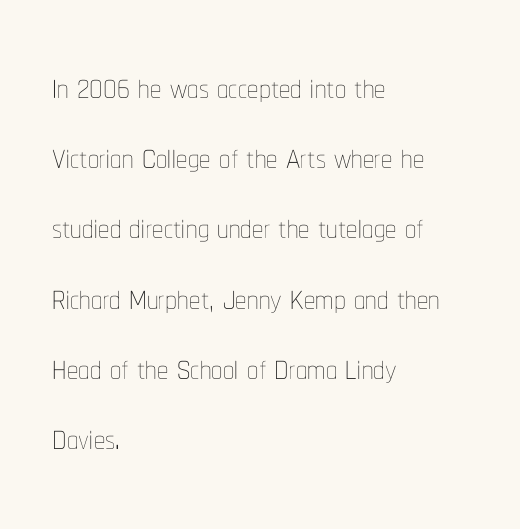
{"italic": "no", "bold": "no", "weight": "thin", "width": "condensed", "stroke_contrast": "low", "x_height": "medium", "monospaced": "no", "underline": "no", "align": "left", "line_spacing": "normal", "line_spacing_ratio": 1.56, "letter_spacing": "normal", "letter_spacing_em": 0.0, "glyph_px": 45}
